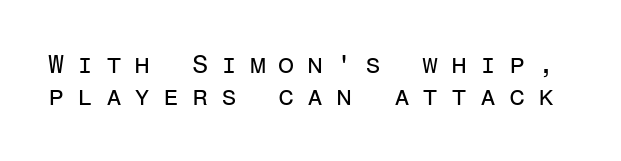
The image shows 26 px text type, upright; set normal line spacing (1.25x), unusually wide letter spacing (+0.49 em), not underlined.
